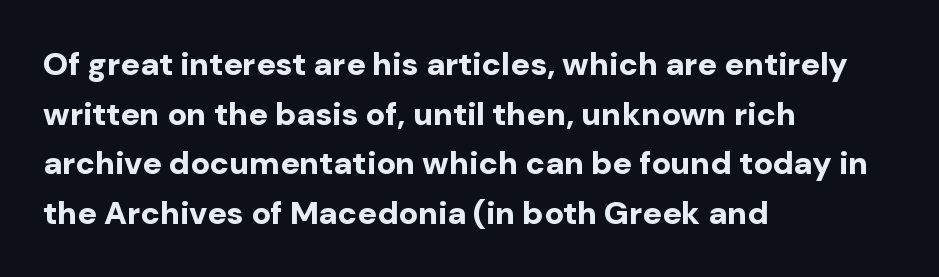
The image shows 32 px bold sans-serif type, upright; set left-aligned, normal line spacing (1.55x), normal letter spacing, not underlined; low stroke contrast and a medium x-height.
